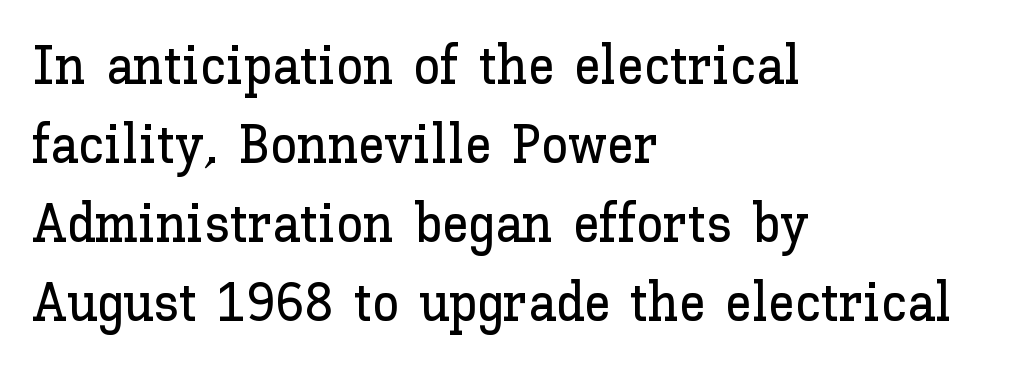
The image shows 54 px text type, upright; set left-aligned, normal line spacing (1.46x), normal letter spacing, not underlined; low stroke contrast and a medium x-height.
